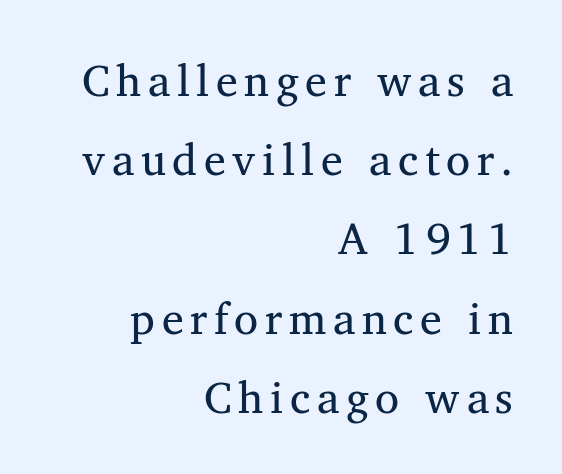
{"serif": "yes", "bold": "no", "weight": "regular", "width": "normal", "stroke_contrast": "medium", "x_height": "medium", "monospaced": "no", "underline": "no", "align": "right", "line_spacing_ratio": 1.8, "glyph_px": 44}
